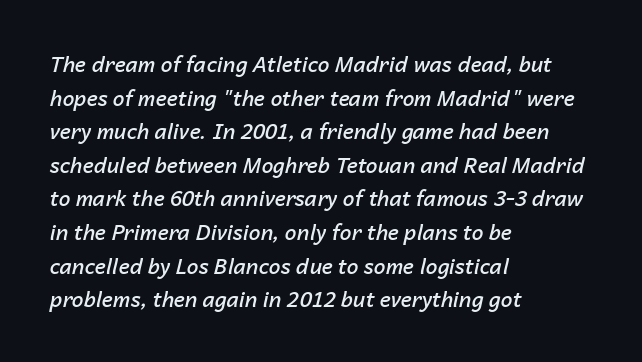
{"italic": "yes", "lean": "right", "slant_degrees": 14, "bold": "semi", "underline": "no", "align": "left", "line_spacing": "normal", "line_spacing_ratio": 1.6, "letter_spacing": "normal", "letter_spacing_em": 0.0, "glyph_px": 21}
